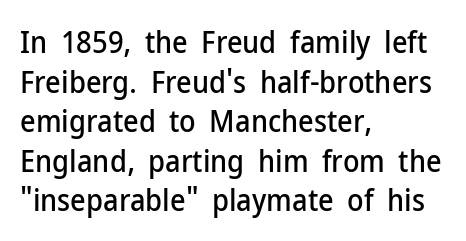
The image shows 30 px sans-serif type, upright; set left-aligned, normal line spacing (1.32x), normal letter spacing, not underlined; low stroke contrast and a medium x-height.
